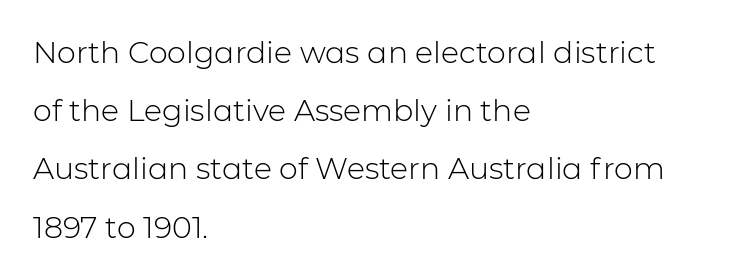
{"serif": "no", "italic": "no", "bold": "no", "weight": "light", "width": "normal", "stroke_contrast": "low", "x_height": "medium", "monospaced": "no", "underline": "no", "align": "left", "line_spacing": "loose", "line_spacing_ratio": 1.94, "letter_spacing": "normal", "letter_spacing_em": 0.0, "glyph_px": 30}
